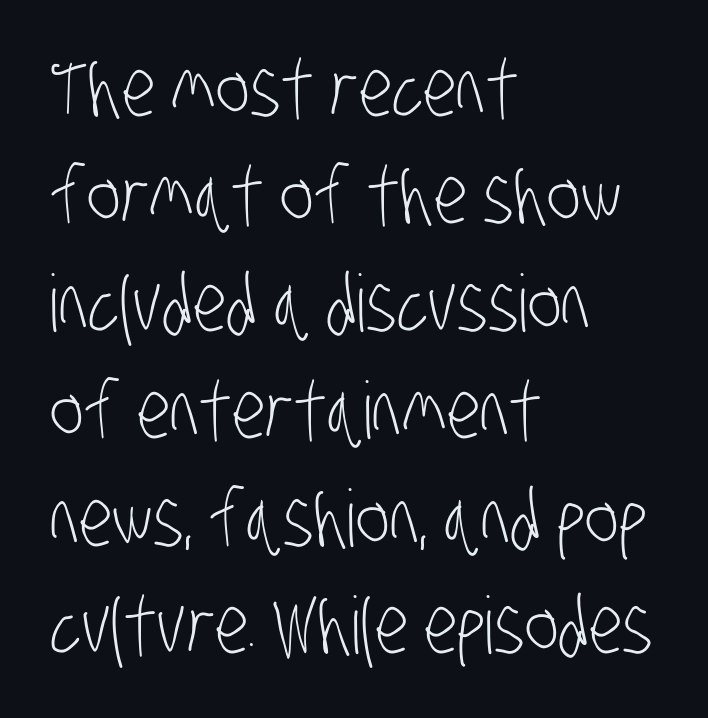
Q: Is the text bold? A: No.
Q: Is the typeface a serif or a sans-serif typeface? A: Sans-serif.
Q: Is the text underlined? A: No.
Q: How is the paragraph aligned? A: Left-aligned.
Q: Is the spacing between letters normal or unusually wide? A: Normal.
Q: Is the spacing between lines tight, normal or loose? A: Normal.
Q: Width (condensed, normal, or wide)? A: Condensed.
Q: Stroke contrast? A: Low.
Q: x-height? A: Large.
Q: Monospaced? A: No.
